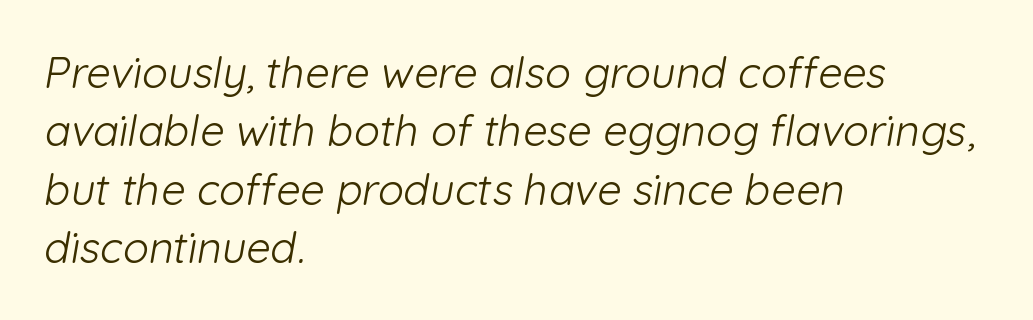
Q: Is the text bold? A: No.
Q: Is the typeface a serif or a sans-serif typeface? A: Sans-serif.
Q: Is the text underlined? A: No.
Q: How is the paragraph aligned? A: Left-aligned.
Q: Is the spacing between letters normal or unusually wide? A: Normal.
Q: Is the spacing between lines tight, normal or loose? A: Normal.
Q: Width (condensed, normal, or wide)? A: Normal.
Q: Stroke contrast? A: Low.
Q: x-height? A: Medium.
Q: Monospaced? A: No.
